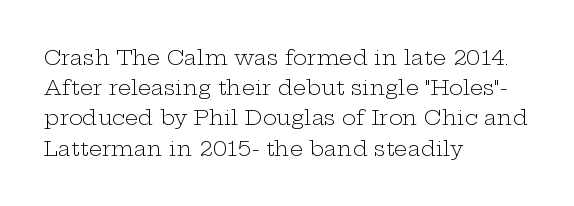
Regarding leading, the lines here are spaced in the standard way. Underline: absent. A classic flush-left, rag-right setting is used for this passage. Every character sits straight up, as roman type does.
